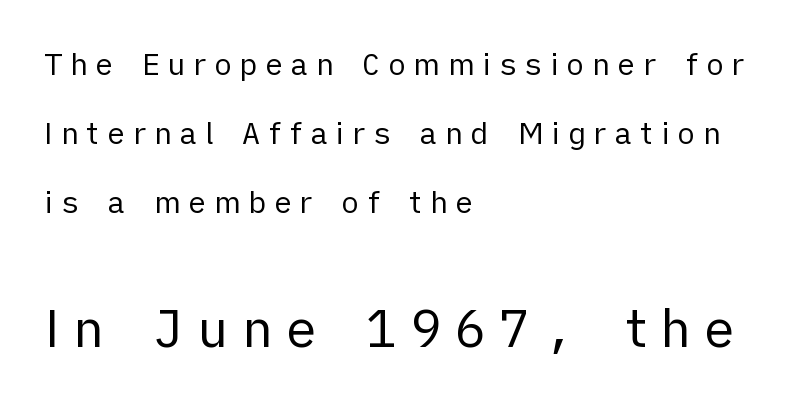
Q: Is the text bold? A: No.
Q: Is the text italic (slanted)? A: No, it is upright.
Q: Is the typeface a serif or a sans-serif typeface? A: Sans-serif.
Q: Is the text underlined? A: No.
Q: How is the paragraph aligned? A: Left-aligned.
Q: Is the spacing between letters normal or unusually wide? A: Unusually wide.
Q: Is the spacing between lines tight, normal or loose? A: Loose.
Q: Which block of text is set in a larger size, the first (top) or the second (bottom)? A: The second (bottom) one.
Q: Width (condensed, normal, or wide)? A: Normal.
Q: Stroke contrast? A: Low.
Q: x-height? A: Medium.
Q: Monospaced? A: No.
